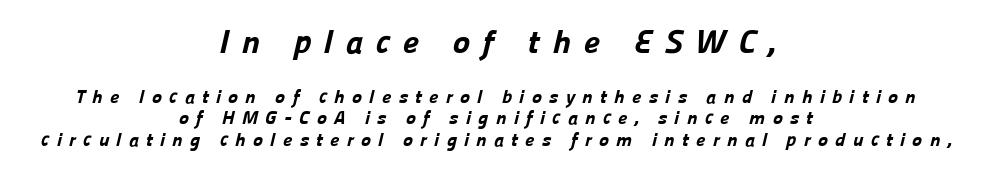
These lines stack symmetrically, like a column narrowing and widening about its center. The designer went with a sans here, leaving each stem footless. The baseline area is clear. Pretty heavy lettering here — definitely bold. Size contrast runs from large at the top to small at the bottom.
